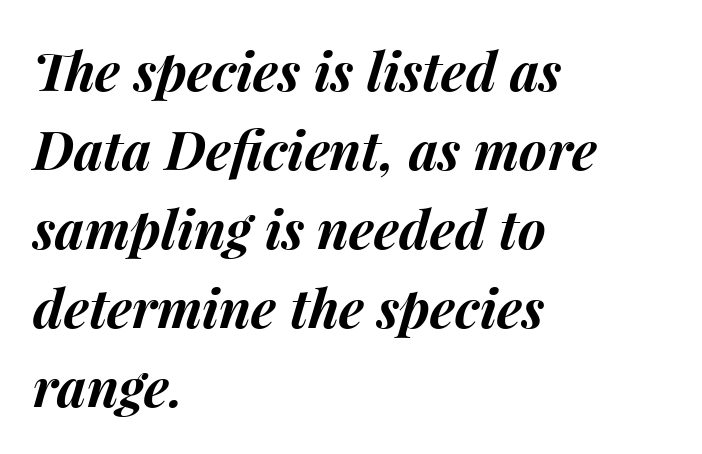
Q: Is the text bold? A: Yes.
Q: Is the text italic (slanted)? A: Yes, it leans right by about 15 degrees.
Q: Is the text underlined? A: No.
Q: How is the paragraph aligned? A: Left-aligned.
Q: Is the spacing between letters normal or unusually wide? A: Normal.
Q: Is the spacing between lines tight, normal or loose? A: Normal.
Q: Width (condensed, normal, or wide)? A: Normal.
Q: Stroke contrast? A: Medium.
Q: x-height? A: Medium.
Q: Monospaced? A: No.
